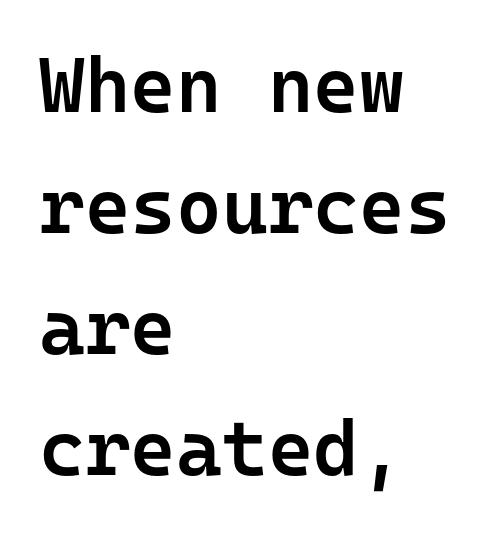
Q: Is the text bold? A: Semi-bold.
Q: Is the text italic (slanted)? A: No, it is upright.
Q: Is the typeface a serif or a sans-serif typeface? A: Sans-serif.
Q: Is the text underlined? A: No.
Q: How is the paragraph aligned? A: Left-aligned.
Q: Is the spacing between letters normal or unusually wide? A: Normal.
Q: Is the spacing between lines tight, normal or loose? A: Normal.
Q: Width (condensed, normal, or wide)? A: Normal.
Q: Stroke contrast? A: Low.
Q: x-height? A: Medium.
Q: Monospaced? A: Yes.
